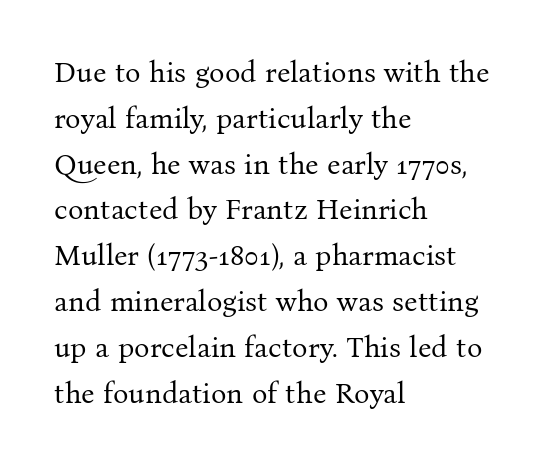
{"serif": "yes", "italic": "no", "bold": "no", "weight": "regular", "width": "normal", "stroke_contrast": "medium", "x_height": "medium", "monospaced": "no", "underline": "no", "align": "left", "line_spacing": "normal", "line_spacing_ratio": 1.58, "letter_spacing": "normal", "letter_spacing_em": 0.0, "glyph_px": 29}
